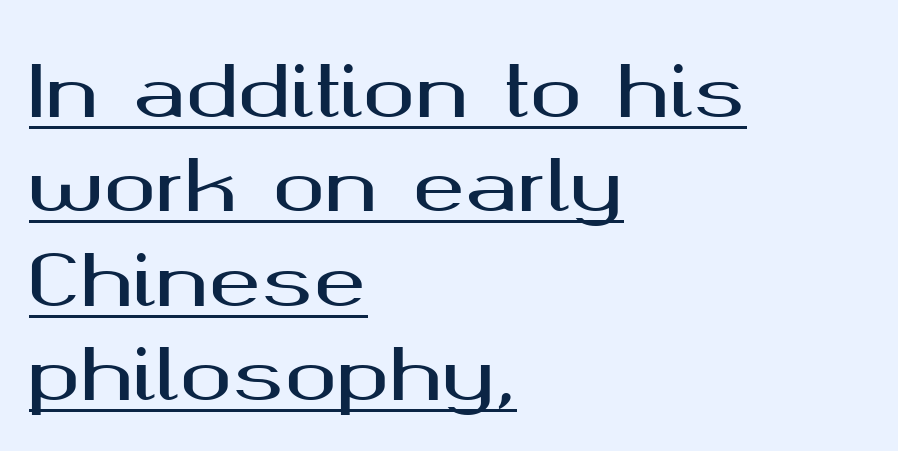
The image shows 70 px wide sans-serif type, upright; set left-aligned, normal line spacing (1.35x), normal letter spacing, underlined; medium stroke contrast and a medium x-height.
